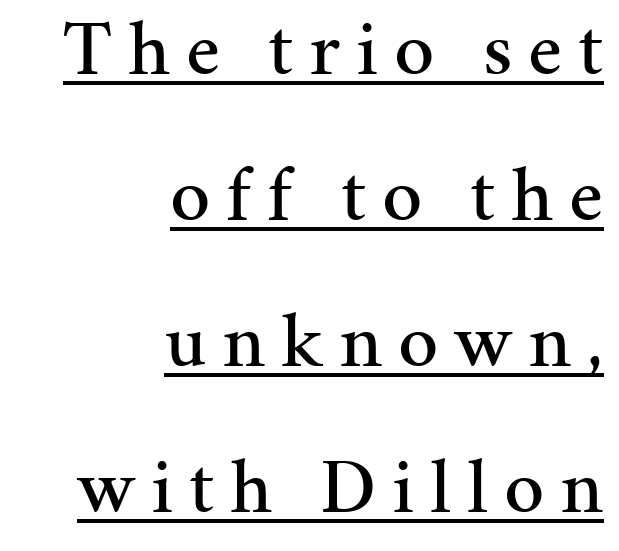
It's the straight-up-and-down kind of type. The rendering anchors every line to the right-hand side. These characters rest on top of a visible drawn line. These lines are rendered in a variable-pitch font. The type is letterspaced generously, with wide tracking.
